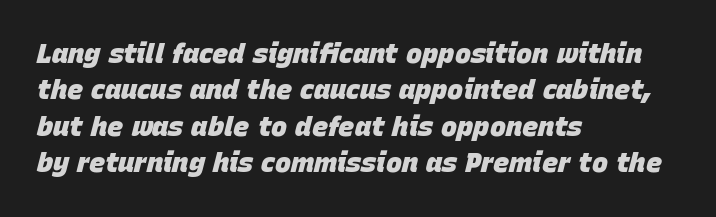
Q: Is the text bold? A: Yes.
Q: Is the text italic (slanted)? A: Yes, it leans right by about 15 degrees.
Q: Is the text underlined? A: No.
Q: How is the paragraph aligned? A: Left-aligned.
Q: Is the spacing between letters normal or unusually wide? A: Normal.
Q: Is the spacing between lines tight, normal or loose? A: Normal.
